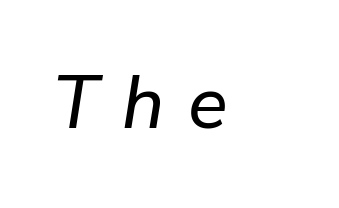
The image shows 74 px text type, italic (leaning right); set left-aligned, unusually wide letter spacing (+0.32 em), not underlined; low stroke contrast and a medium x-height.
